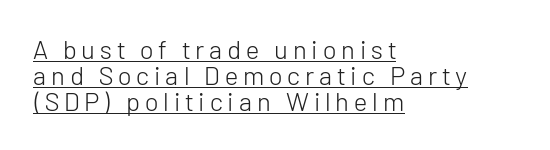
If you drew a ruler down the left edge, every line would touch it. Nope, not italic — everything's standing straight. The letters look calm and open, with moderate or lighter stems. Has an underline been added? It has. Students, observe: this is what under-led, compact text looks like.
